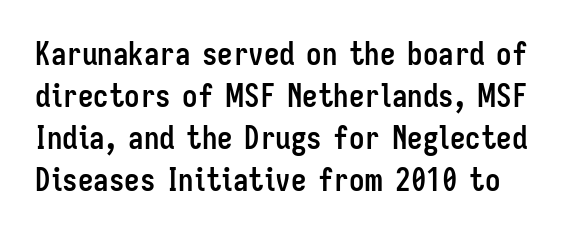
The rendering uses a bold face; every stroke is thick and dark. If you drew a line through each stem, it would be perfectly vertical. No extra tracking has been applied to these lines. The words here are not underlined. Type style note: lacks serifs. A normal amount of white space separates one row of letters from the next.
